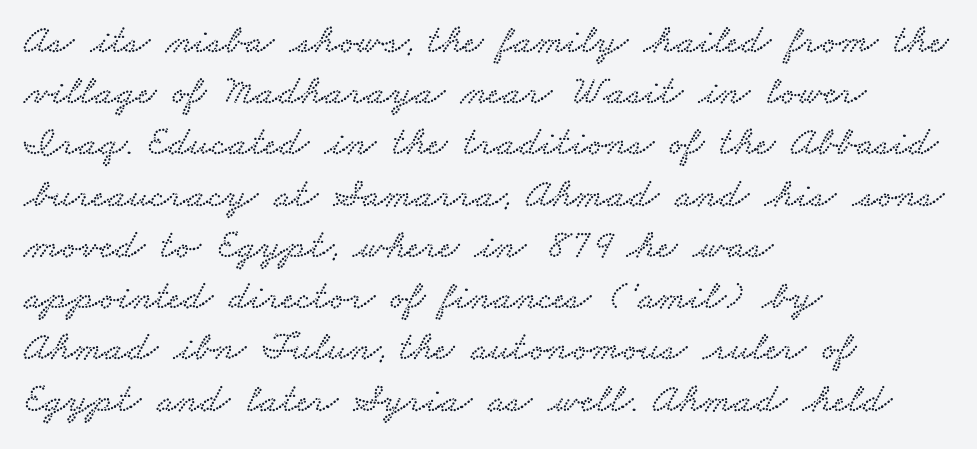
The image shows 41 px wide serif type; set left-aligned, normal line spacing (1.25x), normal letter spacing, not underlined; low stroke contrast and a small x-height.
